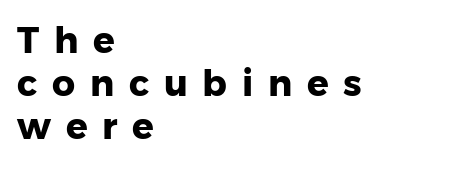
Q: Is the text bold? A: Yes.
Q: Is the text italic (slanted)? A: No, it is upright.
Q: Is the typeface a serif or a sans-serif typeface? A: Sans-serif.
Q: Is the text underlined? A: No.
Q: How is the paragraph aligned? A: Left-aligned.
Q: Is the spacing between letters normal or unusually wide? A: Unusually wide.
Q: Width (condensed, normal, or wide)? A: Normal.
Q: Stroke contrast? A: Low.
Q: x-height? A: Medium.
Q: Monospaced? A: No.
